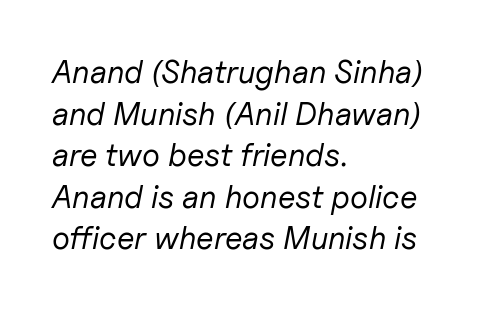
How would I describe the line gaps? Plain and ordinary. The area under the type is left untouched. Bold? No — there's no thickening of the strokes. The rag falls on the right side of this text block.
